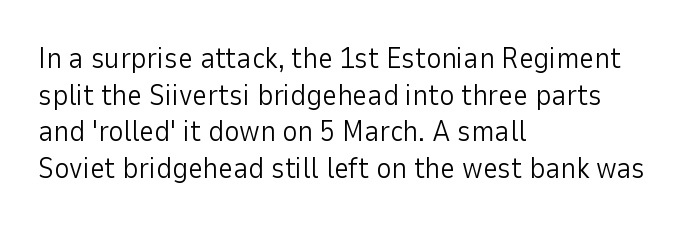
Alignment: flush left. Is the stroke heavy? The answer is a plain regular-or-lighter. These lines are rendered in a variable-pitch font. Lines of text with bare space underneath. Does extra space separate the letters? No, they use regular spacing.
